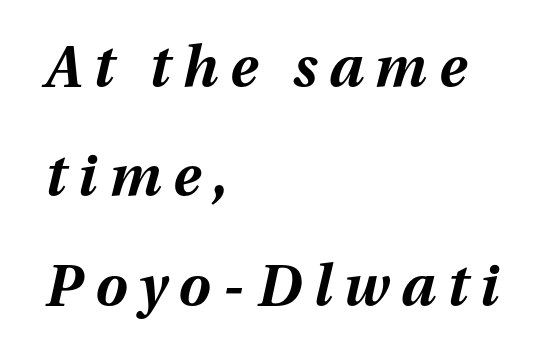
The image shows 57 px bold type, italic (leaning right); set left-aligned, loose line spacing (1.92x), unusually wide letter spacing (+0.21 em), not underlined; medium stroke contrast and a medium x-height.
